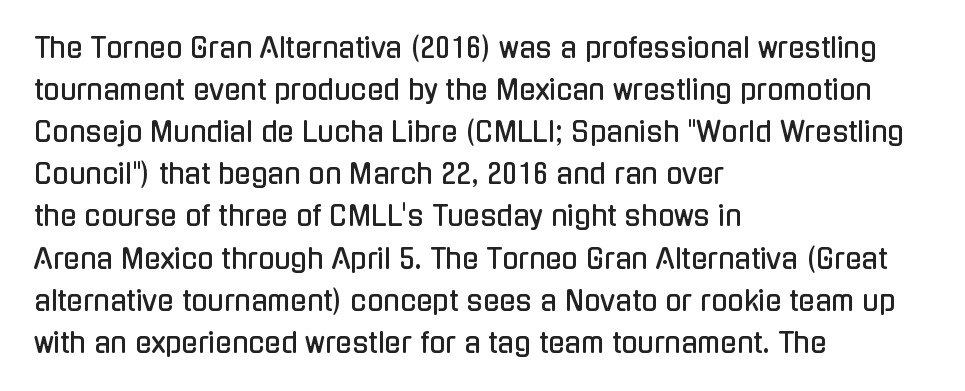
The image shows 27 px text type, upright; set left-aligned, normal line spacing (1.56x), normal letter spacing, not underlined.
